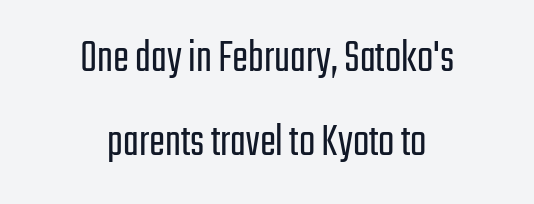
{"serif": "no", "italic": "no", "bold": "no", "weight": "light", "width": "condensed", "stroke_contrast": "low", "x_height": "medium", "monospaced": "no", "underline": "no", "align": "center", "line_spacing_ratio": 1.76, "letter_spacing": "normal", "letter_spacing_em": 0.0, "glyph_px": 48}
